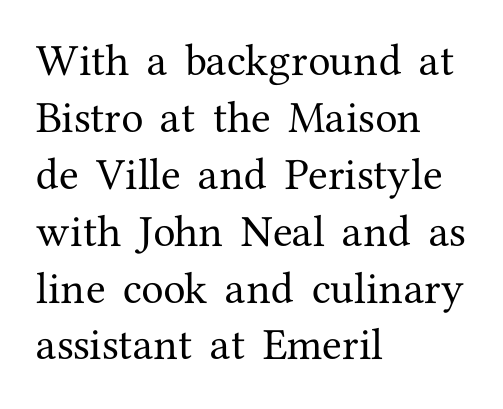
The image shows 36 px serif type, upright; set left-aligned, normal line spacing (1.58x), normal letter spacing, not underlined; medium stroke contrast and a medium x-height.
